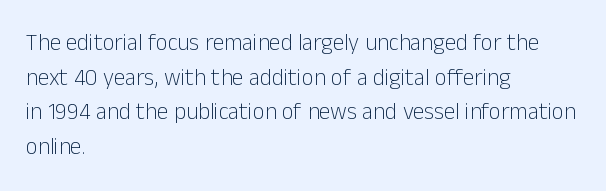
Q: Is the text bold? A: No.
Q: Is the text italic (slanted)? A: No, it is upright.
Q: Is the text underlined? A: No.
Q: How is the paragraph aligned? A: Left-aligned.
Q: Is the spacing between letters normal or unusually wide? A: Normal.
Q: Is the spacing between lines tight, normal or loose? A: Normal.
